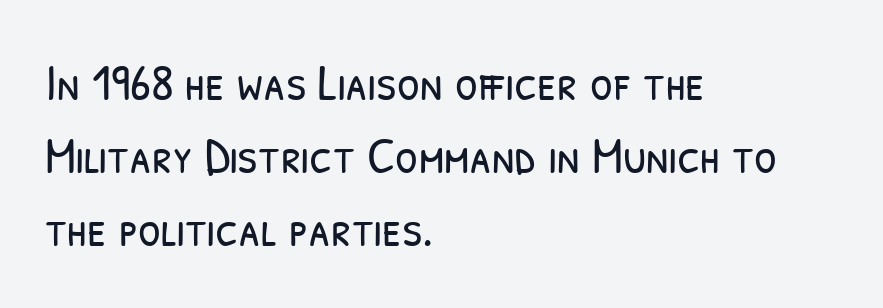
{"serif": "no", "bold": "no", "weight": "light", "width": "condensed", "stroke_contrast": "low", "x_height": "medium", "monospaced": "no", "underline": "no", "align": "left", "line_spacing": "normal", "line_spacing_ratio": 1.4, "letter_spacing": "normal", "letter_spacing_em": 0.0, "glyph_px": 52}
